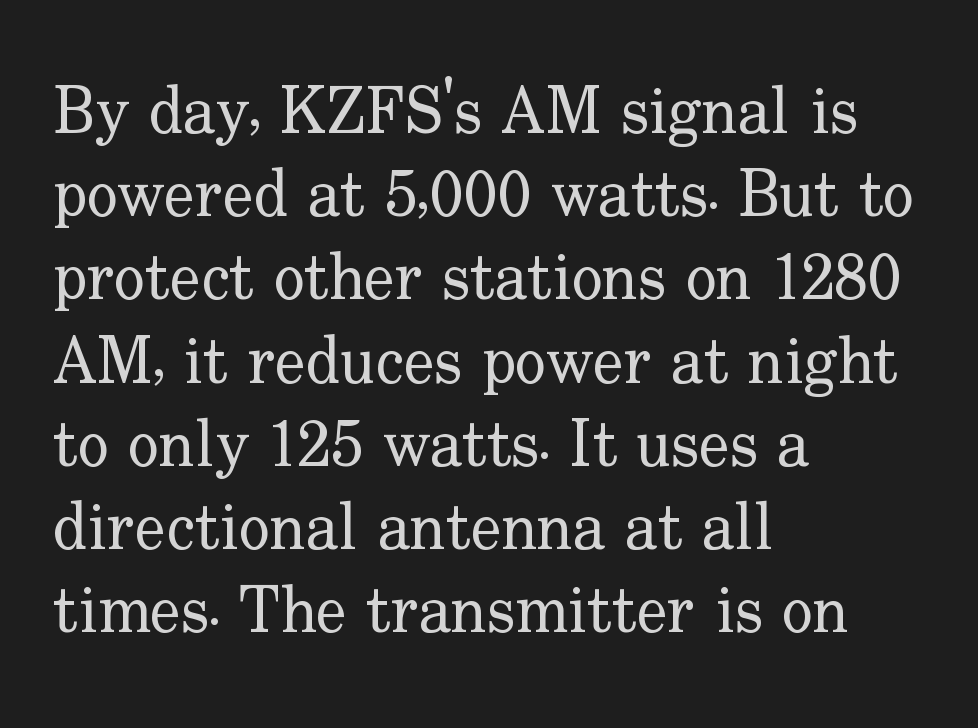
The image shows 65 px regular-weight serif type, upright; set left-aligned, normal line spacing (1.28x), normal letter spacing, not underlined; low stroke contrast and a small x-height.
